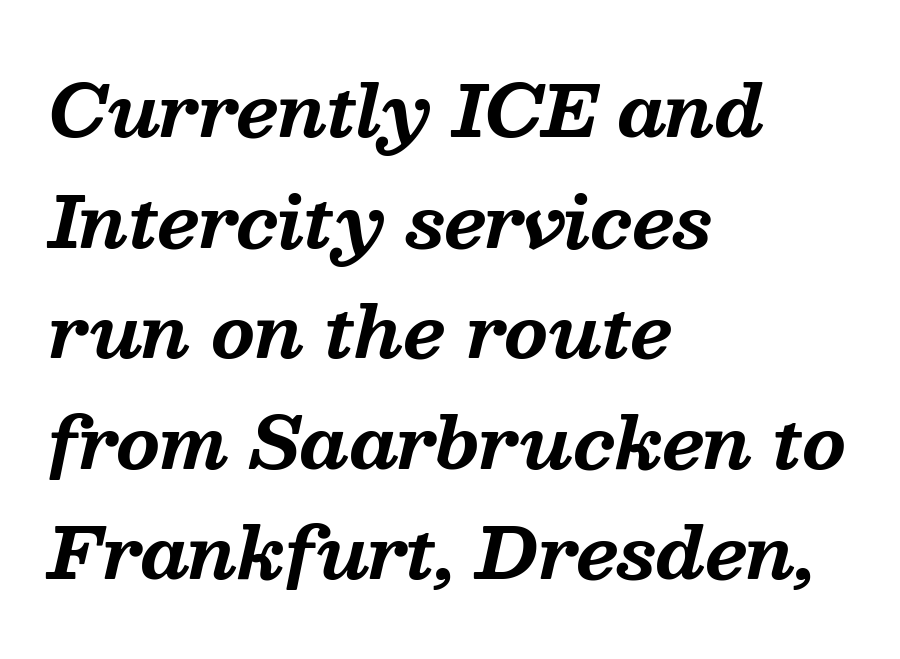
These lines are set flush left with a ragged right edge. The line texture is even and compact thanks to regular tracking. Bare-footed words on every line. Regular leading. Note: serifs present on the glyphs.
